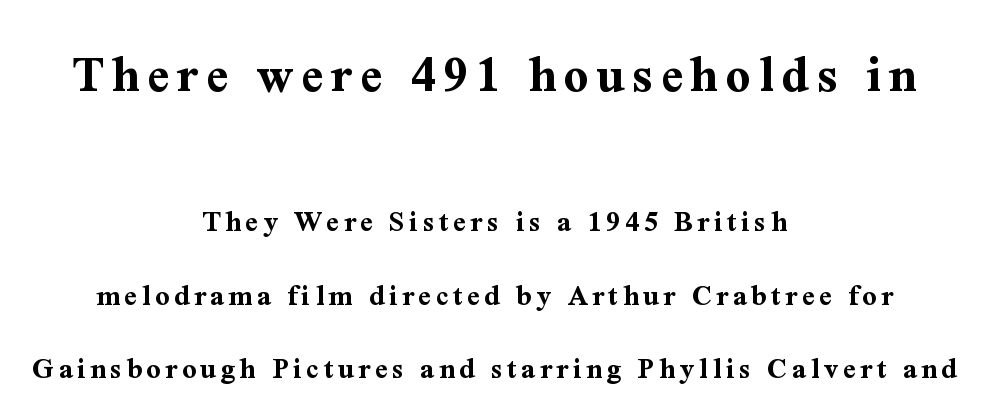
The image shows 54 px bold serif type, upright; set centered, loose line spacing (2.37x), not underlined; the first (top) block is 1.74x larger; medium stroke contrast and a medium x-height.
